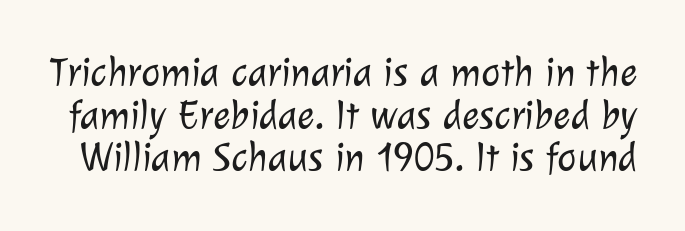
The image shows 41 px light sans-serif type; set tight line spacing (1.04x), normal letter spacing, not underlined; low stroke contrast and a medium x-height.
